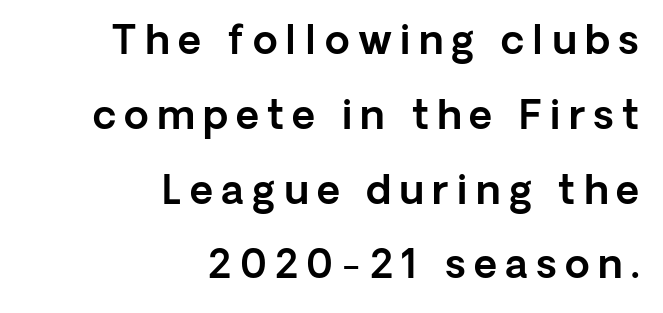
Q: Is the text italic (slanted)? A: No, it is upright.
Q: Is the typeface a serif or a sans-serif typeface? A: Sans-serif.
Q: Is the text underlined? A: No.
Q: How is the paragraph aligned? A: Right-aligned.
Q: Is the spacing between letters normal or unusually wide? A: Unusually wide.
Q: Width (condensed, normal, or wide)? A: Normal.
Q: x-height? A: Medium.
Q: Monospaced? A: No.
